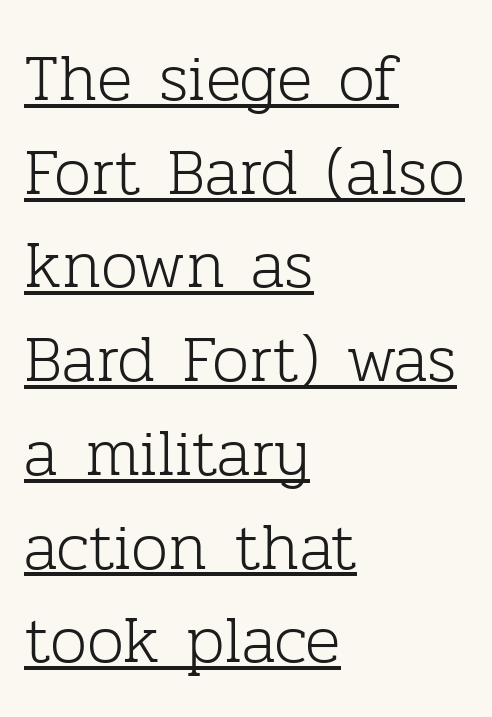
Q: Is the text bold? A: No.
Q: Is the text italic (slanted)? A: No, it is upright.
Q: Is the typeface a serif or a sans-serif typeface? A: Serif.
Q: Is the text underlined? A: Yes.
Q: How is the paragraph aligned? A: Left-aligned.
Q: Is the spacing between letters normal or unusually wide? A: Normal.
Q: Is the spacing between lines tight, normal or loose? A: Normal.
Q: Width (condensed, normal, or wide)? A: Normal.
Q: Stroke contrast? A: Low.
Q: x-height? A: Medium.
Q: Monospaced? A: No.
